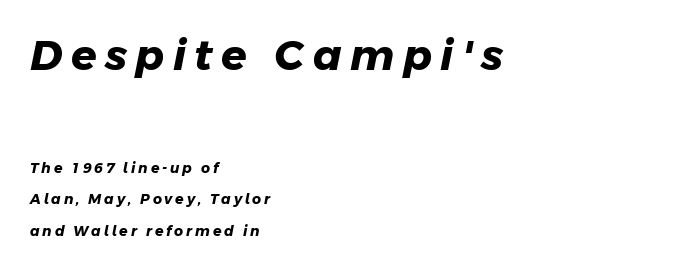
Pretty heavy lettering here — definitely bold. Character size in the leading block exceeds that of the trailing block. Between one letter and the next there's a generous, obvious gap. Is the block centered? No — it sits flush against the left margin. Observe the absence of serifs on each vertical stroke in this sample. The space directly below the letters is spotless.
